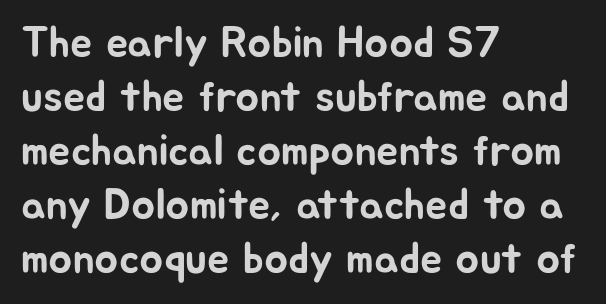
Q: Is the text italic (slanted)? A: No, it is upright.
Q: Is the typeface a serif or a sans-serif typeface? A: Sans-serif.
Q: Is the text underlined? A: No.
Q: How is the paragraph aligned? A: Left-aligned.
Q: Is the spacing between letters normal or unusually wide? A: Normal.
Q: Width (condensed, normal, or wide)? A: Normal.
Q: Stroke contrast? A: Low.
Q: x-height? A: Medium.
Q: Monospaced? A: No.
